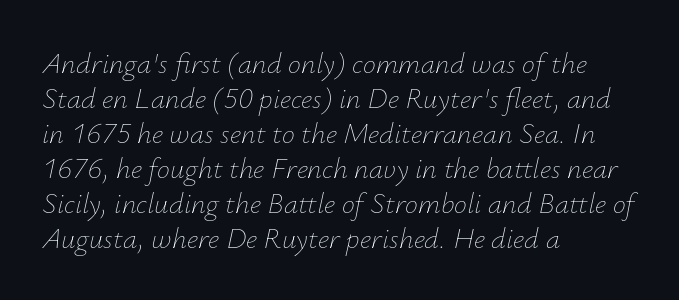
{"italic": "yes", "lean": "right", "slant_degrees": 12, "bold": "no", "weight": "thin", "width": "normal", "stroke_contrast": "low", "x_height": "small", "monospaced": "no", "underline": "no", "align": "left", "line_spacing_ratio": 1.21, "letter_spacing": "normal", "letter_spacing_em": 0.0, "glyph_px": 29}
